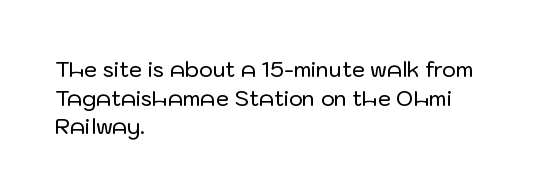
{"italic": "no", "underline": "no", "align": "left", "line_spacing": "normal", "line_spacing_ratio": 1.36, "letter_spacing": "normal", "letter_spacing_em": 0.0, "glyph_px": 21}
